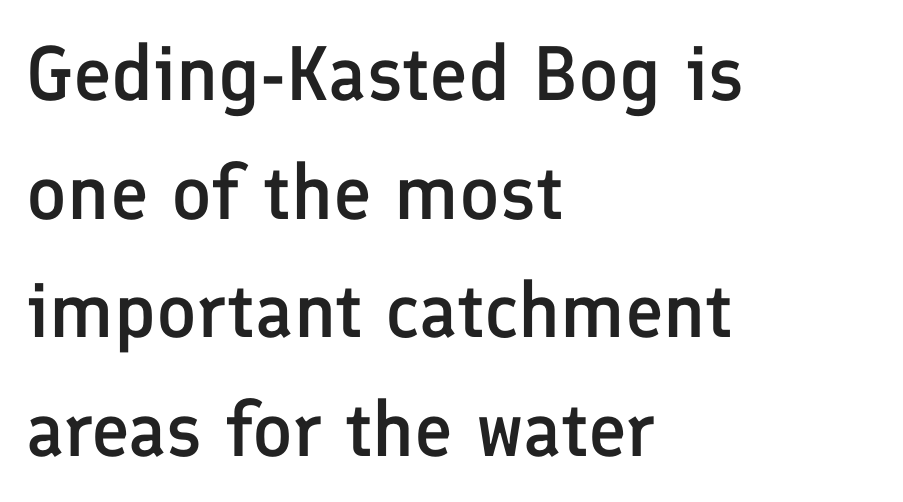
The image shows 77 px semibold sans-serif type, upright; set left-aligned, normal line spacing (1.54x), normal letter spacing, not underlined; low stroke contrast and a medium x-height.
